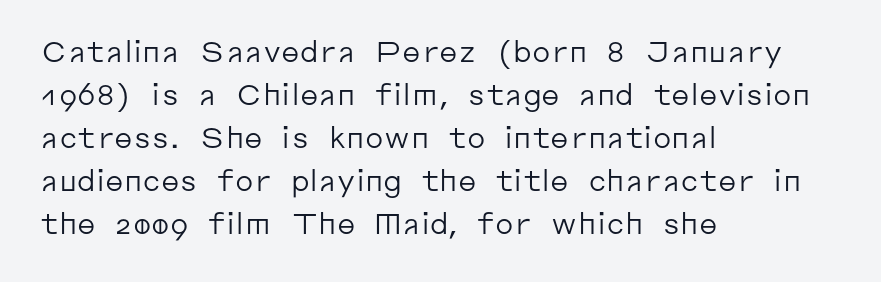
{"serif": "no", "italic": "no", "bold": "no", "weight": "regular", "width": "normal", "stroke_contrast": "low", "x_height": "medium", "monospaced": "no", "underline": "no", "align": "left", "line_spacing": "normal", "line_spacing_ratio": 1.48, "letter_spacing": "normal", "letter_spacing_em": 0.0, "glyph_px": 29}
